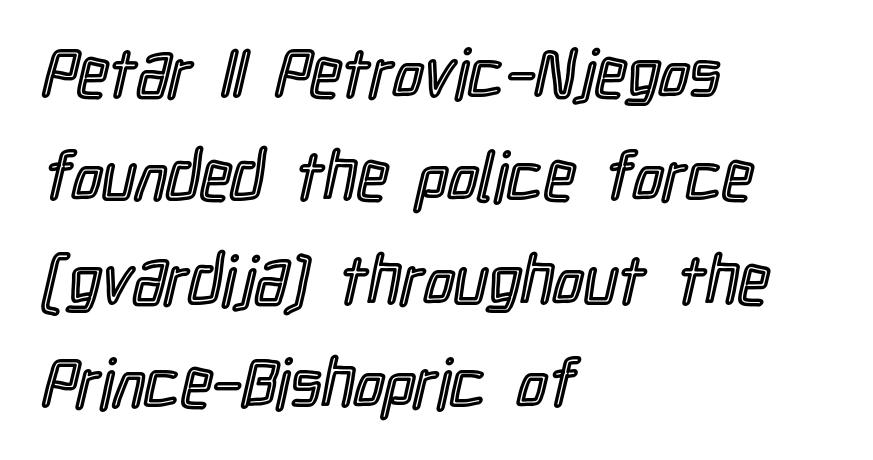
The image shows 68 px condensed type; set left-aligned, normal line spacing (1.52x), normal letter spacing, not underlined; a medium x-height.
